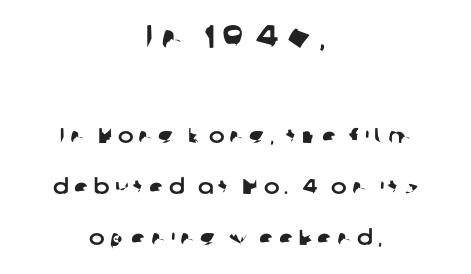
Vertical spacing — loose. Which chunk is bigger? The first one — the top block dwarfs the bottom. Nobody drew a line under any word here. Each letter's strokes conclude bluntly, with no projecting serifs. A typesetter would call this heavily tracked-out type.
